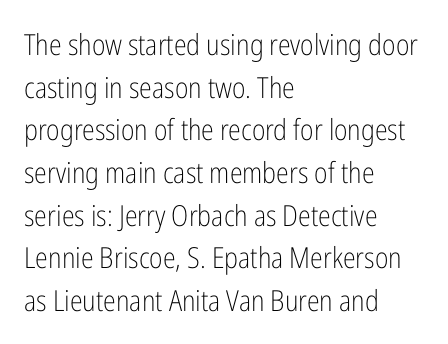
Q: Is the text bold? A: No.
Q: Is the text italic (slanted)? A: No, it is upright.
Q: Is the typeface a serif or a sans-serif typeface? A: Sans-serif.
Q: Is the text underlined? A: No.
Q: How is the paragraph aligned? A: Left-aligned.
Q: Is the spacing between letters normal or unusually wide? A: Normal.
Q: Is the spacing between lines tight, normal or loose? A: Normal.
Q: Width (condensed, normal, or wide)? A: Condensed.
Q: Stroke contrast? A: Low.
Q: x-height? A: Medium.
Q: Monospaced? A: No.
